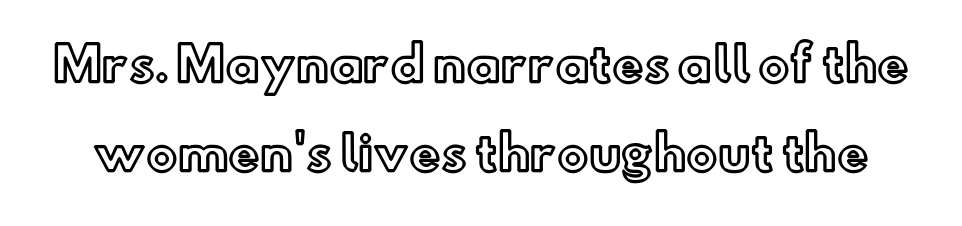
The image shows 47 px text type, upright; set loose line spacing (1.9x), normal letter spacing, not underlined; a small x-height.
